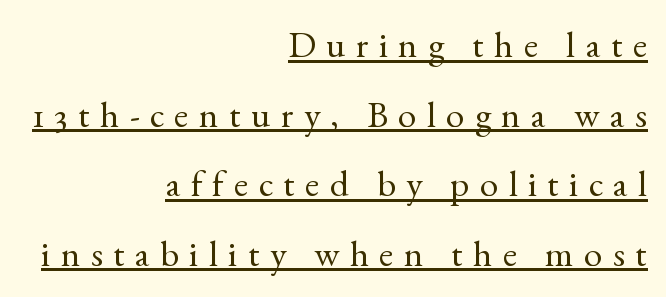
The image shows 37 px regular-weight serif type, upright; set right-aligned, line spacing 1.88x, unusually wide letter spacing (+0.28 em), underlined; a small x-height.
